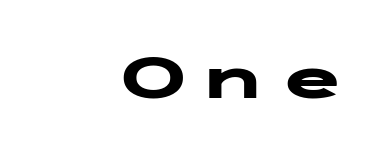
Is this a sans? Yes — the strokes have no serifs. The passage is arranged like a letterhead date or caption credit — flush right. The letters are bold, with thick, heavy strokes. The tracking jumps out immediately: characters are airy and widely separated. Clear beneath every line of the passage.
